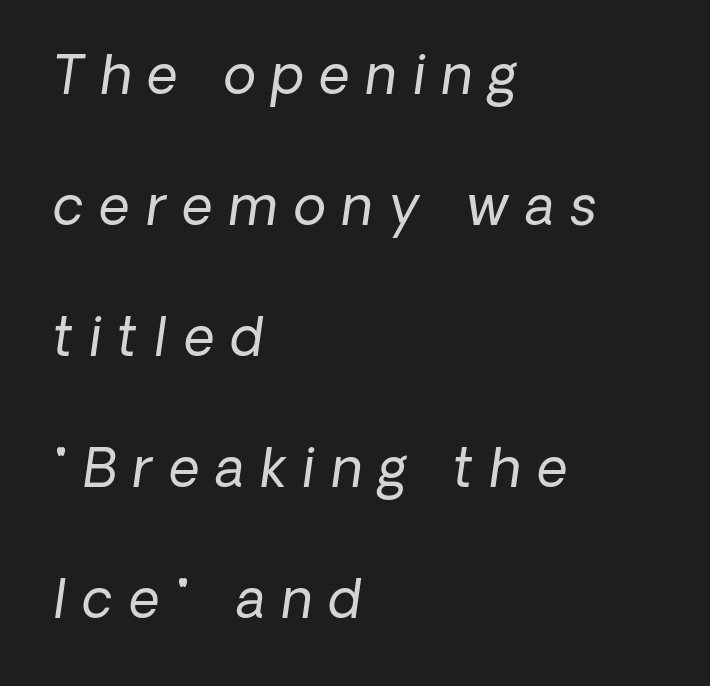
The image shows 53 px regular-weight sans-serif type; set left-aligned, loose line spacing (2.47x), unusually wide letter spacing (+0.31 em), not underlined; low stroke contrast and a medium x-height.
